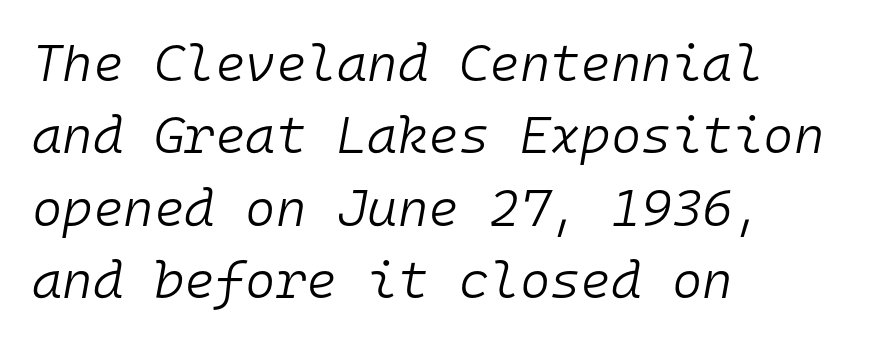
Leading: standard. If you drew a line through each stem, it would be angled. The passage shown is typed in a monospace face where columns stay perfectly aligned. Stroke thickness stays within the range of a standard reading face or lighter. Spacing between characters is what you'd get straight out of the box.
